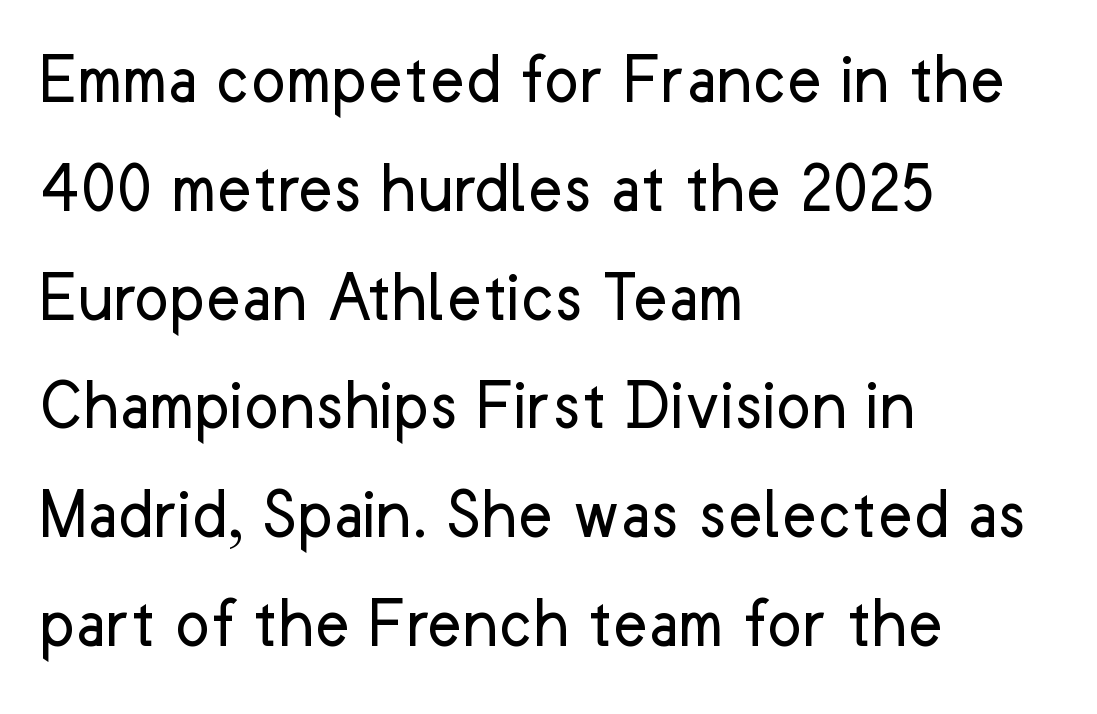
Q: Is the text bold? A: No.
Q: Is the text italic (slanted)? A: No, it is upright.
Q: Is the typeface a serif or a sans-serif typeface? A: Sans-serif.
Q: Is the text underlined? A: No.
Q: How is the paragraph aligned? A: Left-aligned.
Q: Is the spacing between letters normal or unusually wide? A: Normal.
Q: Is the spacing between lines tight, normal or loose? A: Normal.
Q: Width (condensed, normal, or wide)? A: Normal.
Q: Stroke contrast? A: Low.
Q: x-height? A: Medium.
Q: Monospaced? A: No.
